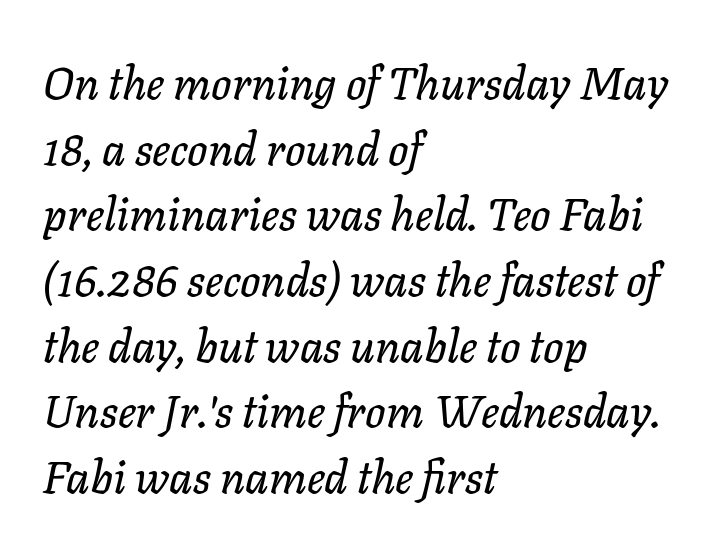
The image shows 45 px text type, italic (leaning right); set left-aligned, normal line spacing (1.46x), normal letter spacing, not underlined; low stroke contrast and a medium x-height.
